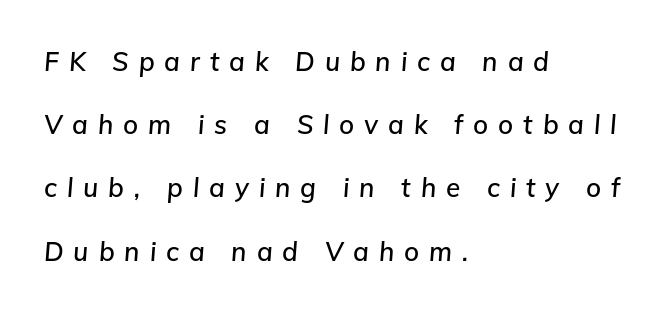
The image shows 26 px text type, italic (leaning right); set left-aligned, loose line spacing (2.43x), unusually wide letter spacing (+0.38 em), not underlined.
